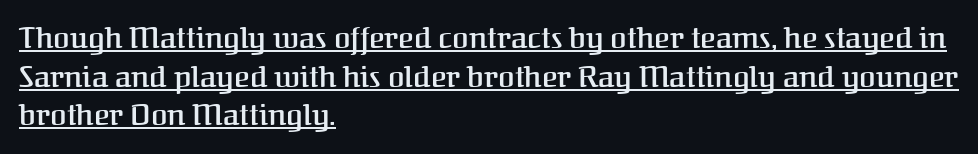
The image shows 30 px semibold serif type, upright; set left-aligned, normal line spacing (1.29x), normal letter spacing, underlined; medium stroke contrast and a medium x-height.
